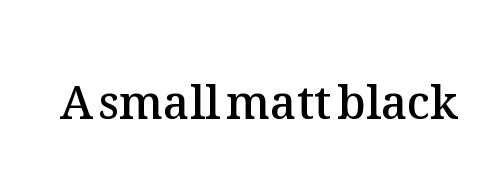
Tracking here is standard; glyphs follow each other at the usual distance. Ascenders rise straight up at ninety degrees. Only glyphs here, with clear space below each row. Bold? Not quite — semibold, heavier than regular but stopping short. The letters advance in unequal steps, a hallmark of proportional type.
